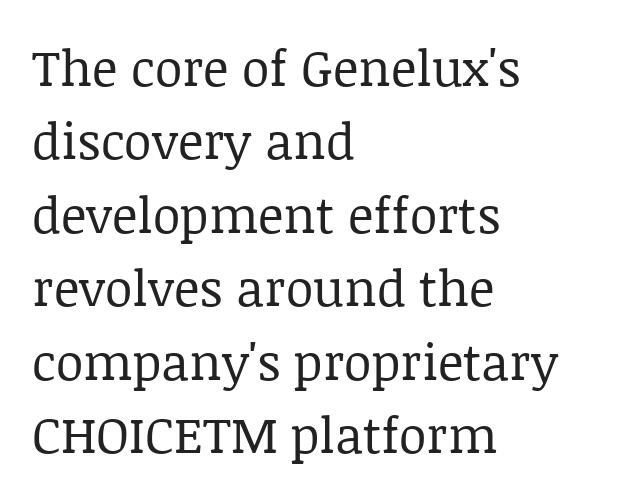
Q: Is the text bold? A: No.
Q: Is the text italic (slanted)? A: No, it is upright.
Q: Is the typeface a serif or a sans-serif typeface? A: Serif.
Q: Is the text underlined? A: No.
Q: How is the paragraph aligned? A: Left-aligned.
Q: Is the spacing between letters normal or unusually wide? A: Normal.
Q: Is the spacing between lines tight, normal or loose? A: Normal.
Q: Width (condensed, normal, or wide)? A: Normal.
Q: Stroke contrast? A: Low.
Q: x-height? A: Large.
Q: Monospaced? A: No.
